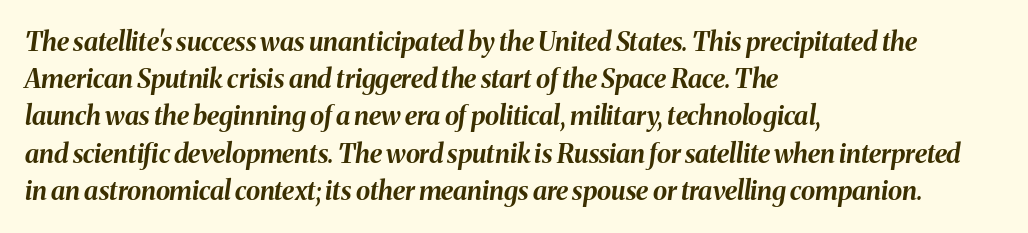
{"italic": "yes", "lean": "right", "slant_degrees": 8, "bold": "yes", "underline": "no", "align": "left", "line_spacing": "normal", "line_spacing_ratio": 1.43, "letter_spacing": "normal", "letter_spacing_em": 0.0, "glyph_px": 26}
